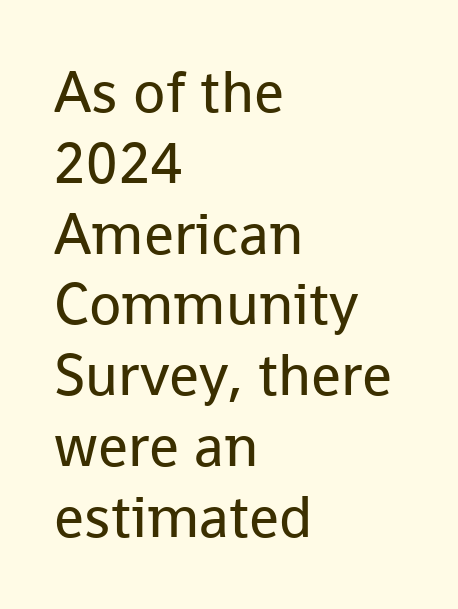
Q: Is the text bold? A: No.
Q: Is the text italic (slanted)? A: No, it is upright.
Q: Is the typeface a serif or a sans-serif typeface? A: Sans-serif.
Q: Is the text underlined? A: No.
Q: How is the paragraph aligned? A: Left-aligned.
Q: Is the spacing between letters normal or unusually wide? A: Normal.
Q: Width (condensed, normal, or wide)? A: Normal.
Q: Stroke contrast? A: Low.
Q: x-height? A: Medium.
Q: Monospaced? A: No.
